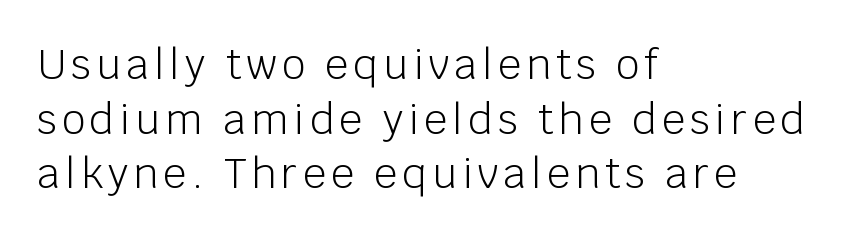
The image shows 41 px light sans-serif type, upright; set left-aligned, normal line spacing (1.33x), not underlined; low stroke contrast and a large x-height.
